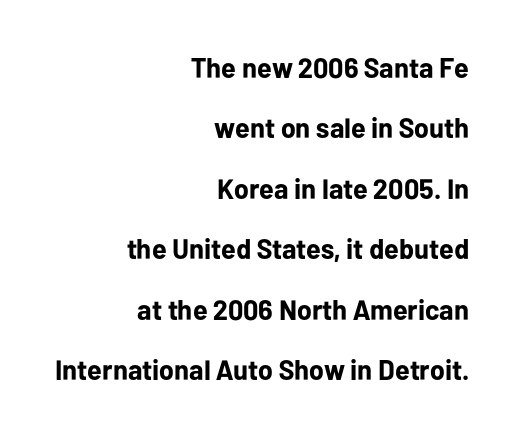
{"serif": "no", "italic": "no", "bold": "yes", "weight": "bold", "width": "normal", "stroke_contrast": "low", "x_height": "medium", "monospaced": "no", "underline": "no", "align": "right", "line_spacing": "loose", "line_spacing_ratio": 2.16, "letter_spacing": "normal", "letter_spacing_em": 0.0, "glyph_px": 28}
